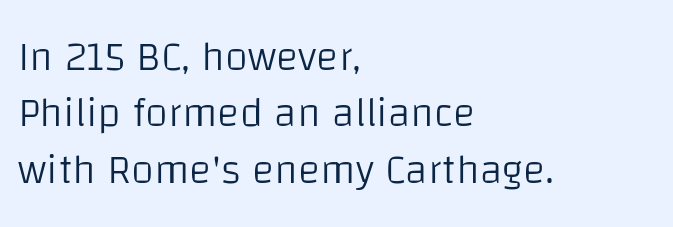
{"serif": "no", "italic": "no", "bold": "no", "weight": "light", "width": "normal", "stroke_contrast": "low", "x_height": "large", "monospaced": "no", "underline": "no", "align": "left", "line_spacing": "normal", "line_spacing_ratio": 1.34, "letter_spacing": "normal", "letter_spacing_em": 0.0, "glyph_px": 42}
